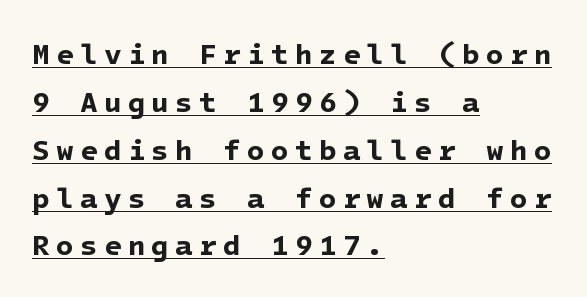
Q: Is the text bold? A: Yes.
Q: Is the typeface a serif or a sans-serif typeface? A: Sans-serif.
Q: Is the text underlined? A: Yes.
Q: How is the paragraph aligned? A: Left-aligned.
Q: Is the spacing between letters normal or unusually wide? A: Unusually wide.
Q: Is the spacing between lines tight, normal or loose? A: Normal.
Q: Width (condensed, normal, or wide)? A: Normal.
Q: Stroke contrast? A: Low.
Q: x-height? A: Medium.
